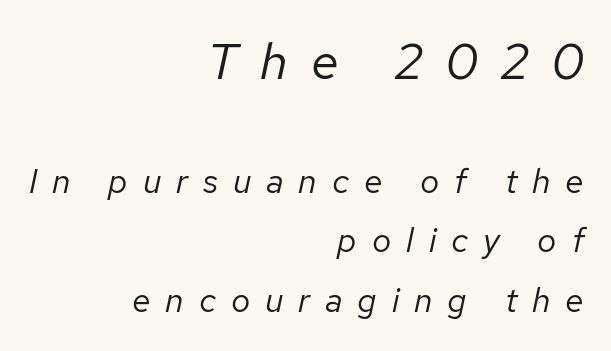
{"italic": "yes", "lean": "right", "slant_degrees": 12, "bold": "no", "weight": "regular", "width": "normal", "stroke_contrast": "low", "x_height": "medium", "monospaced": "no", "underline": "no", "align": "right", "line_spacing_ratio": 1.76, "letter_spacing": "wide", "letter_spacing_em": 0.44, "larger_block": "first", "size_ratio": 1.5, "glyph_px": 51}
